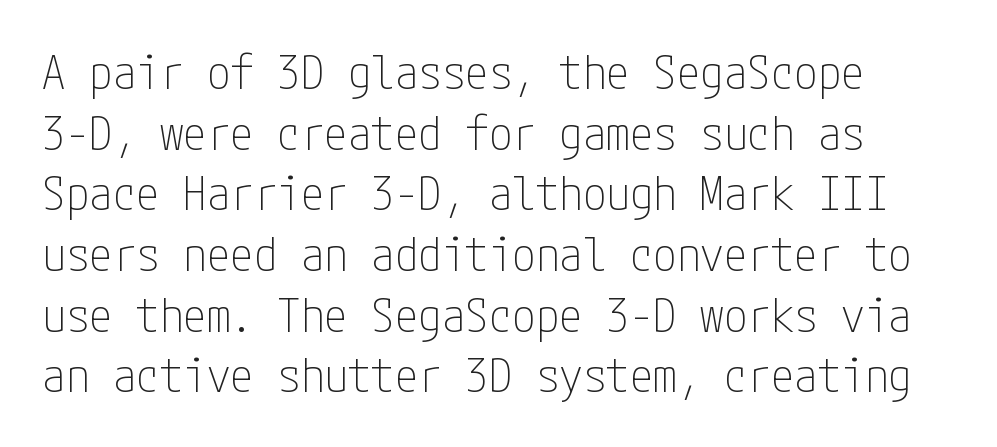
The image shows 47 px thin, condensed sans-serif type, upright; set normal line spacing (1.29x), normal letter spacing, not underlined; low stroke contrast and a medium x-height.
